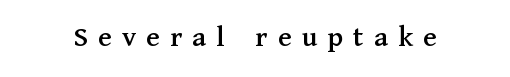
The image shows 30 px serif type, upright; set unusually wide letter spacing (+0.34 em), not underlined; medium stroke contrast and a medium x-height.
